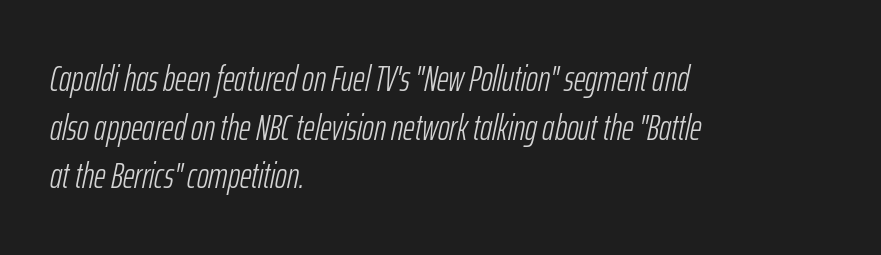
Q: Is the text bold? A: No.
Q: Is the text italic (slanted)? A: Yes, it leans right by about 12 degrees.
Q: Is the text underlined? A: No.
Q: How is the paragraph aligned? A: Left-aligned.
Q: Is the spacing between letters normal or unusually wide? A: Normal.
Q: Is the spacing between lines tight, normal or loose? A: Normal.
Q: Width (condensed, normal, or wide)? A: Condensed.
Q: Stroke contrast? A: Low.
Q: x-height? A: Medium.
Q: Monospaced? A: No.
